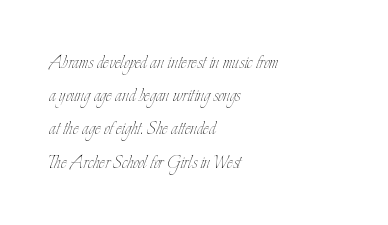
{"bold": "no", "underline": "no", "align": "left", "line_spacing": "normal", "line_spacing_ratio": 1.51, "letter_spacing": "normal", "letter_spacing_em": 0.0, "glyph_px": 22}
